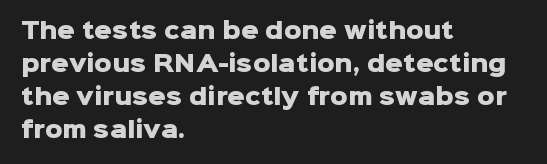
Q: Is the text bold? A: Yes.
Q: Is the text italic (slanted)? A: No, it is upright.
Q: Is the text underlined? A: No.
Q: How is the paragraph aligned? A: Left-aligned.
Q: Is the spacing between letters normal or unusually wide? A: Normal.
Q: Is the spacing between lines tight, normal or loose? A: Normal.
